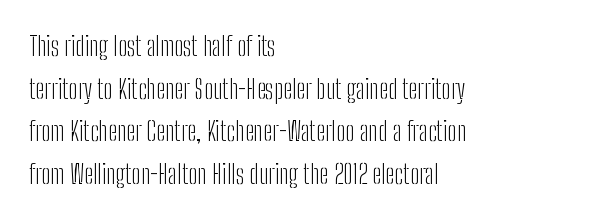
{"italic": "no", "bold": "no", "underline": "no", "align": "left", "line_spacing": "normal", "line_spacing_ratio": 1.58, "letter_spacing": "normal", "letter_spacing_em": 0.0, "glyph_px": 27}
